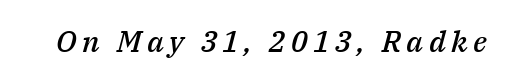
Q: Is the text bold? A: Semi-bold.
Q: Is the text italic (slanted)? A: Yes, it leans right by about 14 degrees.
Q: Is the text underlined? A: No.
Q: Width (condensed, normal, or wide)? A: Normal.
Q: Stroke contrast? A: Medium.
Q: x-height? A: Medium.
Q: Monospaced? A: No.
